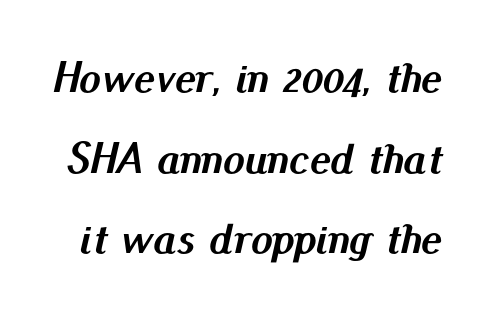
Every letter is thick-stroked: bold, no question. The type is set solid horizontally, with unmodified tracking. Is this a fixed-width face? No — the glyphs have proportional, varying widths. A bare baseline throughout the passage. This sample uses an oblique cut, with every glyph tilted off the vertical.
